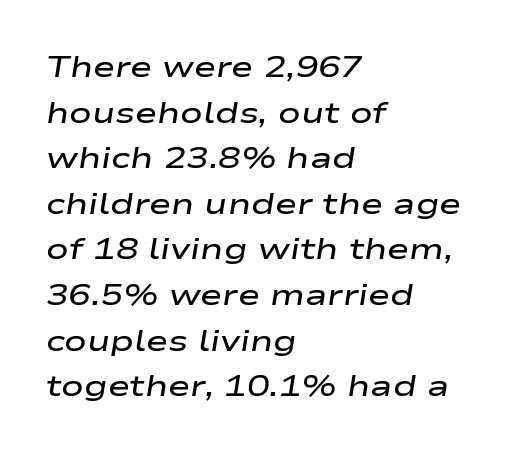
The image shows 30 px semibold, wide type, italic (leaning right); set left-aligned, normal line spacing (1.52x), normal letter spacing, not underlined; low stroke contrast and a medium x-height.
